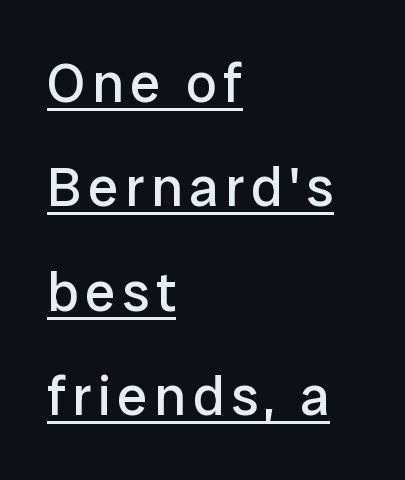
{"serif": "no", "italic": "no", "bold": "no", "weight": "regular", "width": "normal", "stroke_contrast": "low", "x_height": "medium", "monospaced": "no", "underline": "yes", "align": "left", "line_spacing": "loose", "line_spacing_ratio": 1.9, "glyph_px": 55}
